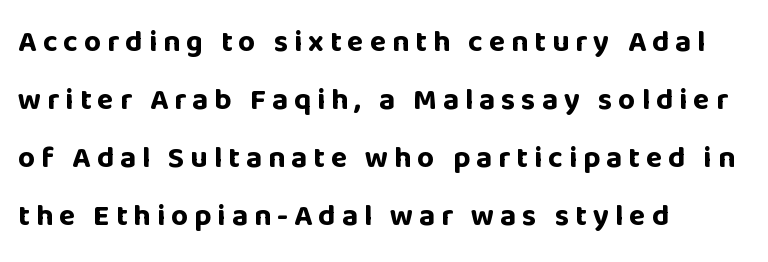
The image shows 30 px bold sans-serif type, upright; set left-aligned, loose line spacing (1.93x), unusually wide letter spacing (+0.2 em), not underlined; low stroke contrast and a large x-height.
